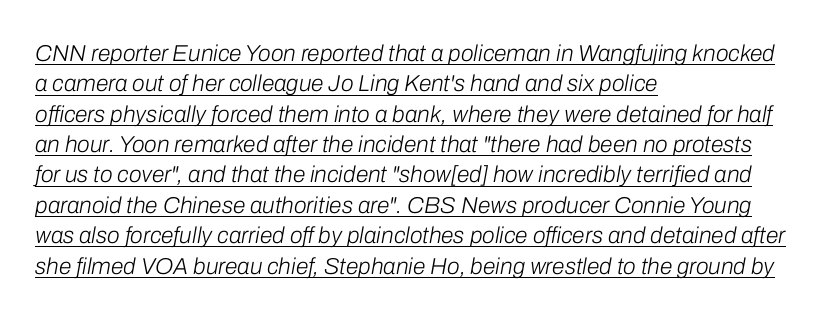
The image shows 23 px text type, italic (leaning right); set left-aligned, normal line spacing (1.32x), normal letter spacing, underlined.
